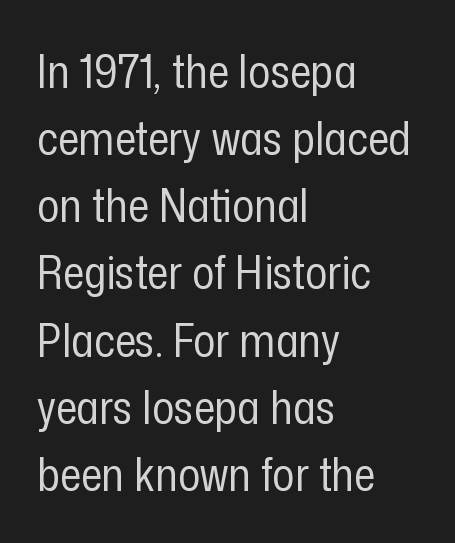
Weight: regular or lighter. The tracking reads as untouched default to a designer's eye. Quick note: underline off. You can tell from the bare stems that sans-serif type was used. A typesetter would call this proportional, since set widths differ per character.
